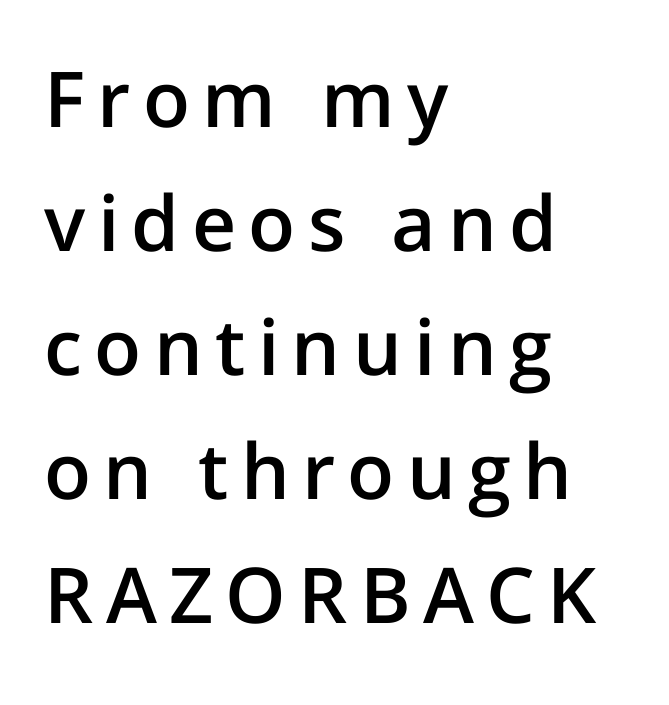
Q: Is the text bold? A: Semi-bold.
Q: Is the text italic (slanted)? A: No, it is upright.
Q: Is the typeface a serif or a sans-serif typeface? A: Sans-serif.
Q: Is the text underlined? A: No.
Q: How is the paragraph aligned? A: Left-aligned.
Q: Is the spacing between lines tight, normal or loose? A: Normal.
Q: Width (condensed, normal, or wide)? A: Normal.
Q: Stroke contrast? A: Low.
Q: x-height? A: Medium.
Q: Monospaced? A: No.
